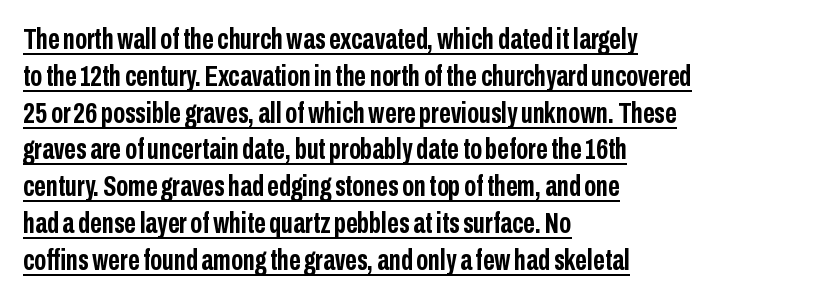
Characters follow at the spacing the type designer built in. The font's upright variant was chosen for this text. Plenty of ink on the page — the face is bold. The font family rendered here belongs to the sans-serif group.
